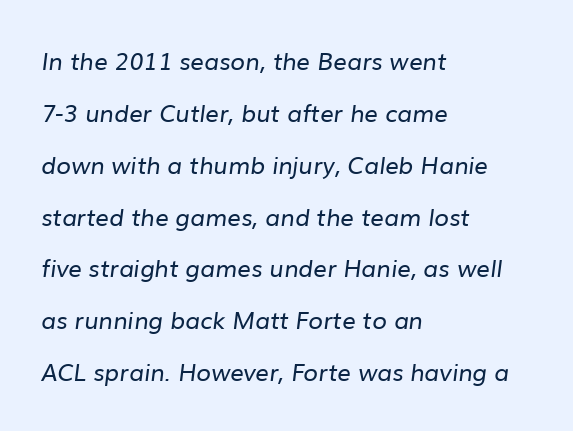
The image shows 24 px text type; set left-aligned, loose line spacing (2.16x), normal letter spacing, not underlined.
